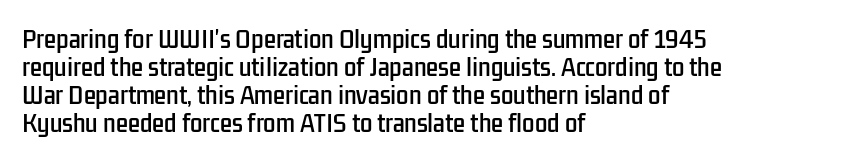
The image shows 22 px text type, upright; set left-aligned, normal line spacing (1.27x), normal letter spacing, not underlined.
